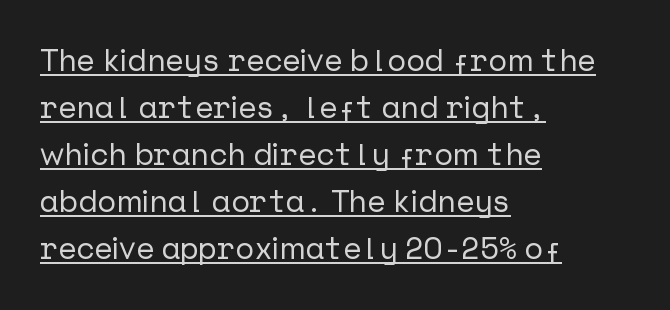
Q: Is the text italic (slanted)? A: No, it is upright.
Q: Is the typeface a serif or a sans-serif typeface? A: Sans-serif.
Q: Is the text underlined? A: Yes.
Q: How is the paragraph aligned? A: Left-aligned.
Q: Is the spacing between letters normal or unusually wide? A: Normal.
Q: Is the spacing between lines tight, normal or loose? A: Normal.
Q: Width (condensed, normal, or wide)? A: Normal.
Q: Stroke contrast? A: Low.
Q: x-height? A: Medium.
